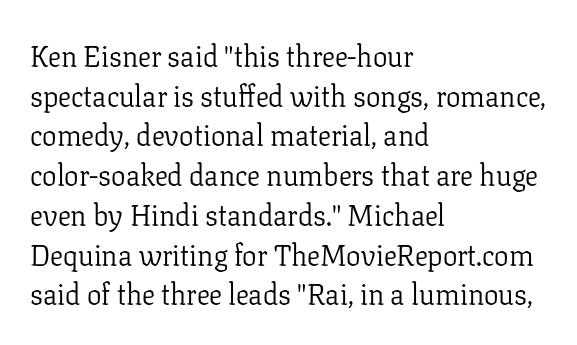
The image shows 29 px light serif type, upright; set left-aligned, normal line spacing (1.37x), normal letter spacing, not underlined; low stroke contrast and a medium x-height.
